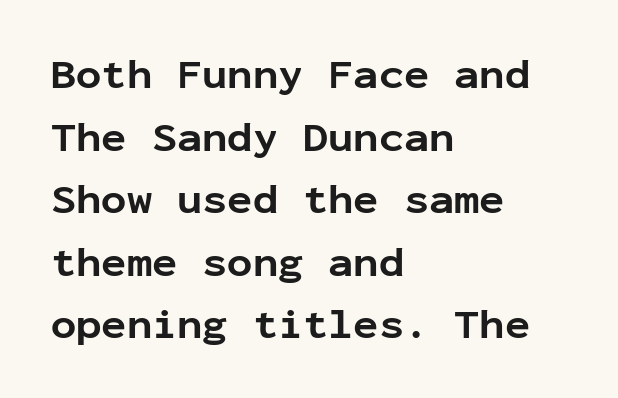
{"serif": "no", "italic": "no", "bold": "yes", "weight": "bold", "width": "normal", "stroke_contrast": "low", "x_height": "medium", "monospaced": "yes", "underline": "no", "align": "left", "line_spacing": "normal", "line_spacing_ratio": 1.49, "letter_spacing": "normal", "letter_spacing_em": 0.0, "glyph_px": 42}
